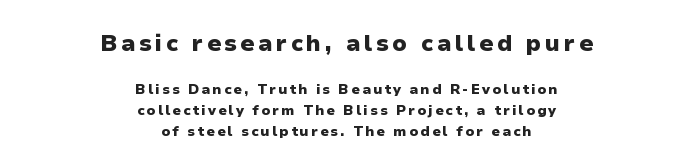
The glyphs are unaccompanied by any horizontal stroke below them. As a designer I'd log this as weight 700, bold. Horizontal alignment here is central, giving a formal, balanced look. The initial chunk of copy outweighs the following chunk in type size. A normal amount of white space separates one row of letters from the next. Every character sits straight up, as roman type does.
